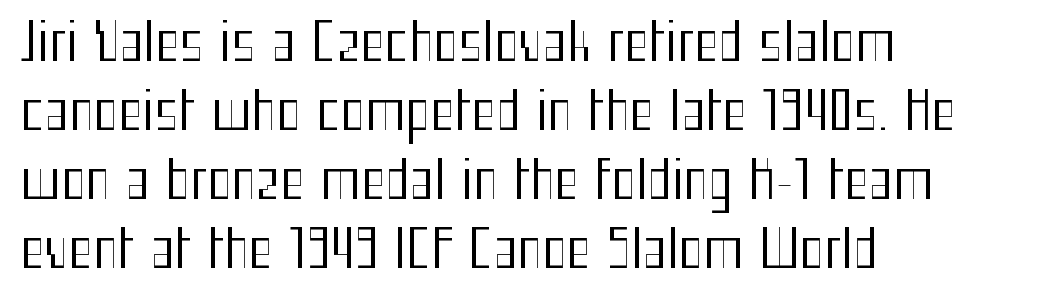
This sample uses a sans-serif face. Is this a fixed-width face? No — the glyphs have proportional, varying widths. A normal amount of white space separates one row of letters from the next. The compositor pushed each line to the left boundary. Words appear dense and cohesive because spacing is normal.
